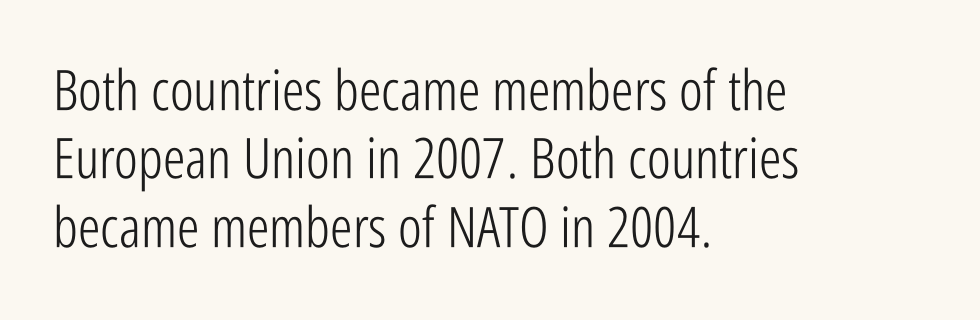
Q: Is the text bold? A: No.
Q: Is the text italic (slanted)? A: No, it is upright.
Q: Is the typeface a serif or a sans-serif typeface? A: Sans-serif.
Q: Is the text underlined? A: No.
Q: How is the paragraph aligned? A: Left-aligned.
Q: Is the spacing between letters normal or unusually wide? A: Normal.
Q: Width (condensed, normal, or wide)? A: Condensed.
Q: Stroke contrast? A: Low.
Q: x-height? A: Medium.
Q: Monospaced? A: No.
